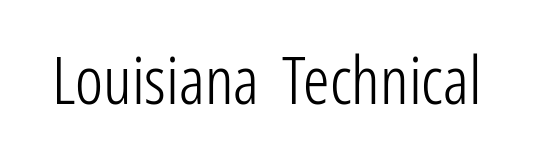
Letter spacing: default. Are there feet on the stems? There aren't — it's a sans. Unmarked baselines from the first word to the last. Do the letters lean? They stand straight.
